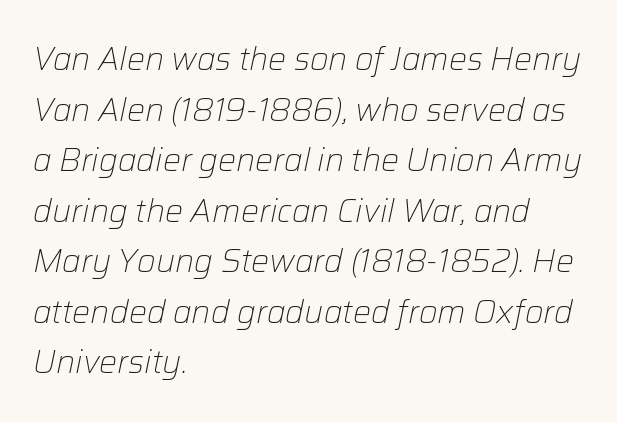
Q: Is the text bold? A: No.
Q: Is the text italic (slanted)? A: Yes, it leans right by about 12 degrees.
Q: Is the text underlined? A: No.
Q: How is the paragraph aligned? A: Left-aligned.
Q: Is the spacing between letters normal or unusually wide? A: Normal.
Q: Is the spacing between lines tight, normal or loose? A: Normal.
Q: Width (condensed, normal, or wide)? A: Normal.
Q: Stroke contrast? A: Low.
Q: x-height? A: Medium.
Q: Monospaced? A: No.
